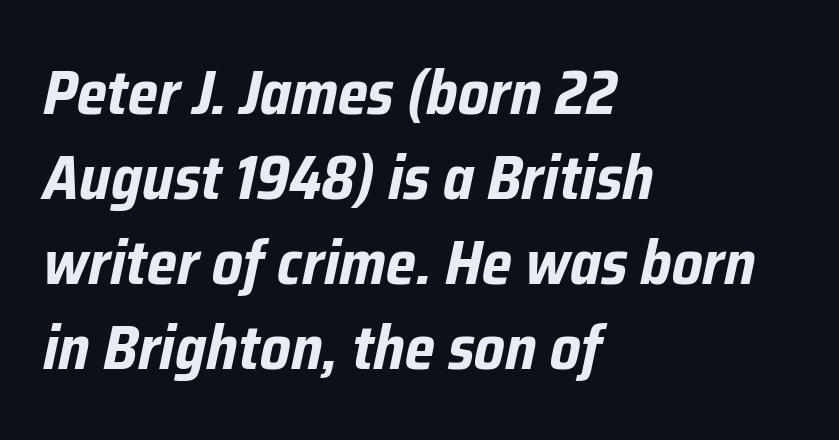
{"italic": "yes", "lean": "right", "slant_degrees": 12, "bold": "yes", "weight": "bold", "width": "condensed", "stroke_contrast": "low", "x_height": "medium", "monospaced": "no", "underline": "no", "align": "left", "line_spacing": "normal", "line_spacing_ratio": 1.37, "letter_spacing": "normal", "letter_spacing_em": 0.0, "glyph_px": 62}
